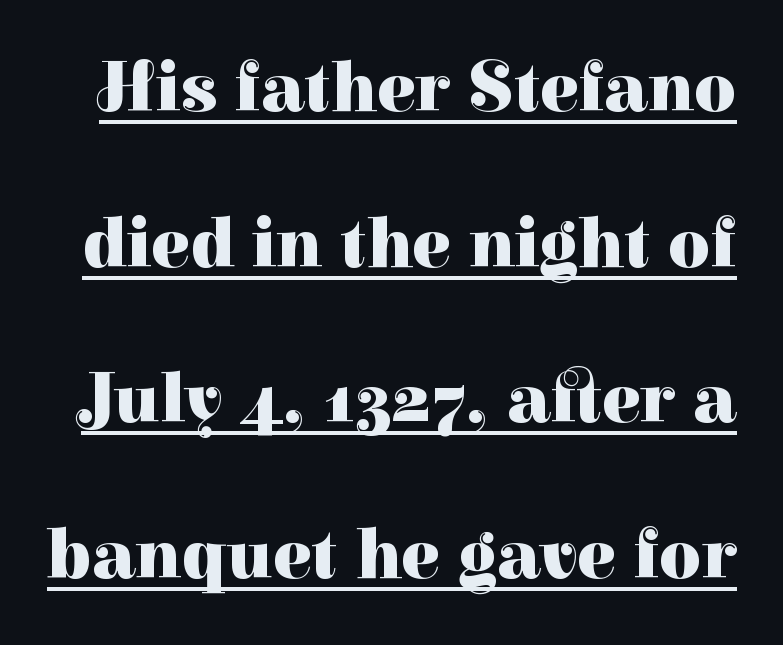
Q: Is the text bold? A: Yes.
Q: Is the text italic (slanted)? A: No, it is upright.
Q: Is the typeface a serif or a sans-serif typeface? A: Serif.
Q: Is the text underlined? A: Yes.
Q: Is the spacing between letters normal or unusually wide? A: Normal.
Q: Is the spacing between lines tight, normal or loose? A: Loose.
Q: Width (condensed, normal, or wide)? A: Normal.
Q: Stroke contrast? A: High.
Q: x-height? A: Medium.
Q: Monospaced? A: No.
